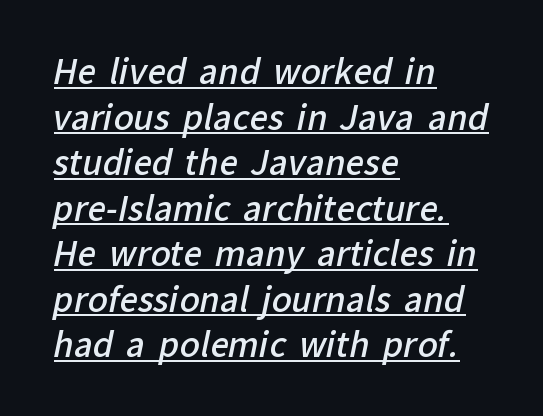
Q: Is the text bold? A: Semi-bold.
Q: Is the typeface a serif or a sans-serif typeface? A: Sans-serif.
Q: Is the text underlined? A: Yes.
Q: How is the paragraph aligned? A: Left-aligned.
Q: Is the spacing between letters normal or unusually wide? A: Normal.
Q: Is the spacing between lines tight, normal or loose? A: Normal.
Q: Width (condensed, normal, or wide)? A: Normal.
Q: Stroke contrast? A: Low.
Q: x-height? A: Medium.
Q: Monospaced? A: No.
